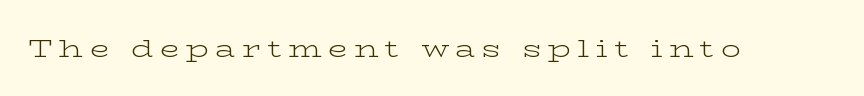
{"italic": "no", "bold": "no", "underline": "no", "letter_spacing": "wide", "letter_spacing_em": 0.26, "glyph_px": 25}
